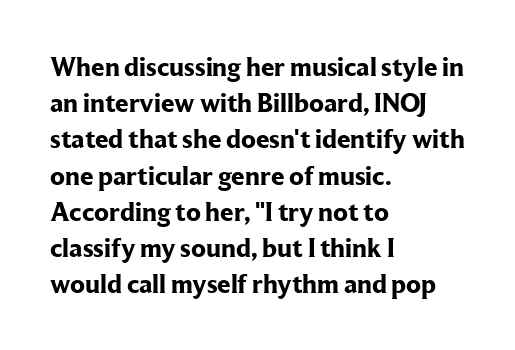
Q: Is the text bold? A: Yes.
Q: Is the text italic (slanted)? A: No, it is upright.
Q: Is the text underlined? A: No.
Q: How is the paragraph aligned? A: Left-aligned.
Q: Is the spacing between letters normal or unusually wide? A: Normal.
Q: Is the spacing between lines tight, normal or loose? A: Normal.
